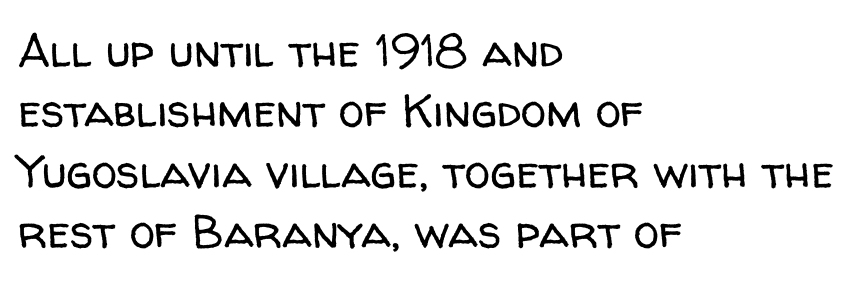
The image shows 46 px regular-weight sans-serif type, upright; set left-aligned, normal line spacing (1.31x), normal letter spacing, not underlined; low stroke contrast and a medium x-height.
